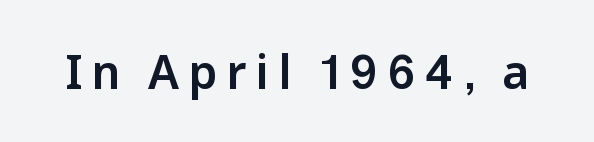
Q: Is the text italic (slanted)? A: No, it is upright.
Q: Is the typeface a serif or a sans-serif typeface? A: Sans-serif.
Q: Is the text underlined? A: No.
Q: Is the spacing between letters normal or unusually wide? A: Unusually wide.
Q: Width (condensed, normal, or wide)? A: Normal.
Q: Stroke contrast? A: Low.
Q: x-height? A: Medium.
Q: Monospaced? A: No.
